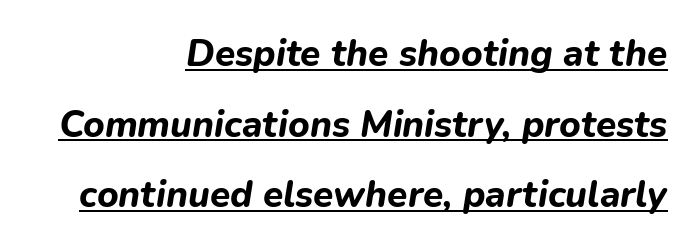
Horizontal bands of white between lines are thick stripes. It's the slanting kind of type. Characters follow at the spacing the type designer built in. Line endings align vertically; line beginnings do not. The characters look thick and weighty, a clear bold.
